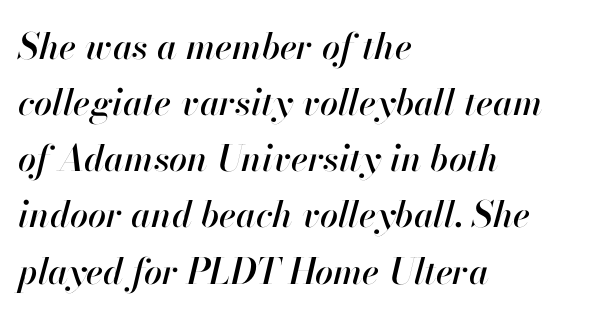
The image shows 36 px text type, italic (leaning right); set left-aligned, normal line spacing (1.56x), normal letter spacing, not underlined; high stroke contrast and a small x-height.
